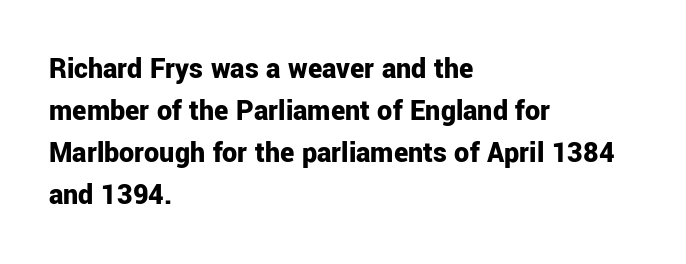
Q: Is the text bold? A: Yes.
Q: Is the text italic (slanted)? A: No, it is upright.
Q: Is the typeface a serif or a sans-serif typeface? A: Sans-serif.
Q: Is the text underlined? A: No.
Q: How is the paragraph aligned? A: Left-aligned.
Q: Is the spacing between letters normal or unusually wide? A: Normal.
Q: Is the spacing between lines tight, normal or loose? A: Normal.
Q: Width (condensed, normal, or wide)? A: Normal.
Q: Stroke contrast? A: Low.
Q: x-height? A: Medium.
Q: Monospaced? A: No.
